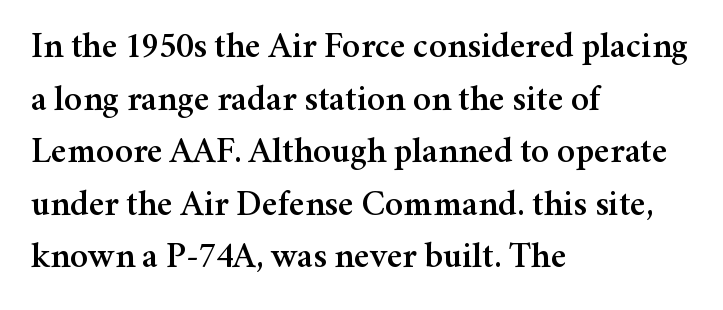
{"serif": "yes", "italic": "no", "width": "normal", "stroke_contrast": "medium", "x_height": "medium", "monospaced": "no", "underline": "no", "align": "left", "line_spacing": "normal", "line_spacing_ratio": 1.46, "letter_spacing": "normal", "letter_spacing_em": 0.0, "glyph_px": 36}
